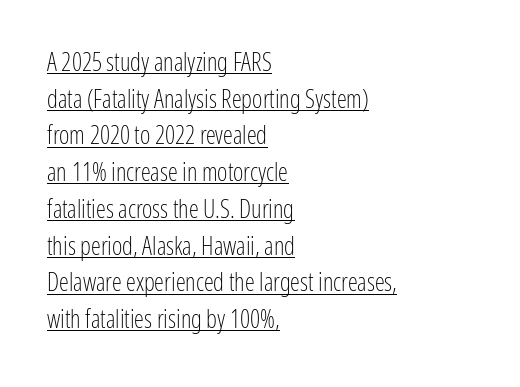
Q: Is the text bold? A: No.
Q: Is the text italic (slanted)? A: No, it is upright.
Q: Is the text underlined? A: Yes.
Q: How is the paragraph aligned? A: Left-aligned.
Q: Is the spacing between letters normal or unusually wide? A: Normal.
Q: Is the spacing between lines tight, normal or loose? A: Normal.
